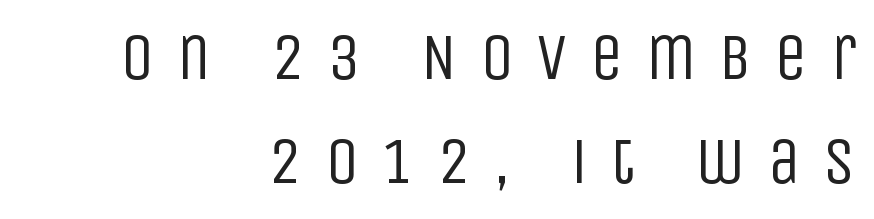
The image shows 66 px regular-weight, condensed sans-serif type, upright; set right-aligned, normal line spacing (1.57x), unusually wide letter spacing (+0.34 em), not underlined; low stroke contrast and a large x-height.
